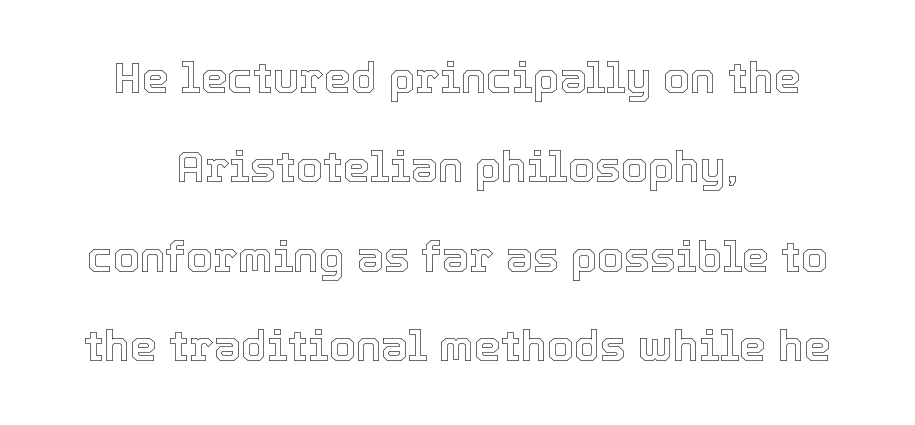
Glyph-to-glyph distance matches everyday printed text. The lines are spread far apart with generous leading. Honestly, there is no underline to notice here at all. The text block is weighted toward neither margin, spreading evenly from the middle. Is there any slant? The stems are plumb.
